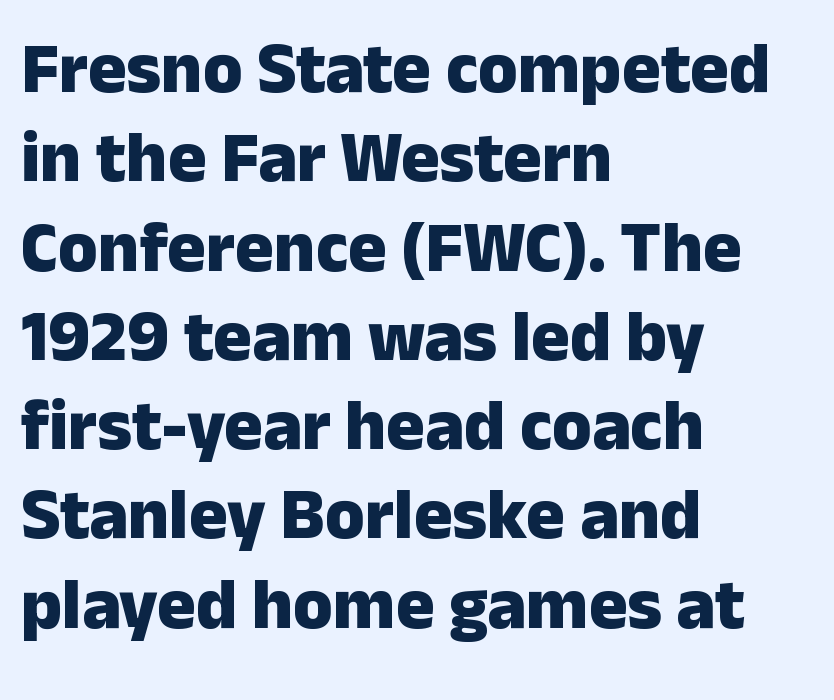
Q: Is the text bold? A: Yes.
Q: Is the text italic (slanted)? A: No, it is upright.
Q: Is the typeface a serif or a sans-serif typeface? A: Sans-serif.
Q: Is the text underlined? A: No.
Q: How is the paragraph aligned? A: Left-aligned.
Q: Is the spacing between letters normal or unusually wide? A: Normal.
Q: Width (condensed, normal, or wide)? A: Normal.
Q: Stroke contrast? A: Low.
Q: x-height? A: Medium.
Q: Monospaced? A: No.
